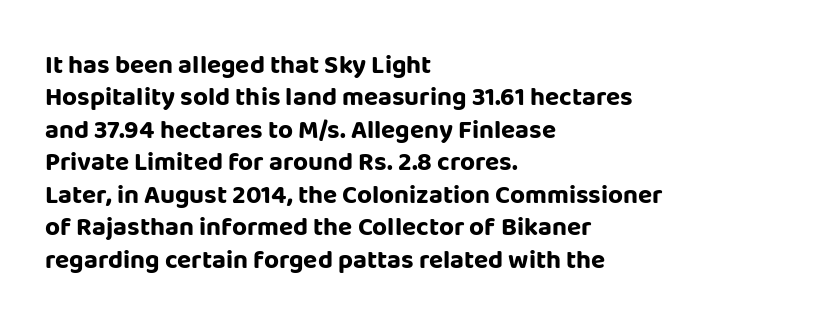
Interline gaps are of average width in this sample. Words float on clear page, feet unadorned. Weight check: bold — yes, fully. These lines were composed using upright roman letters.
